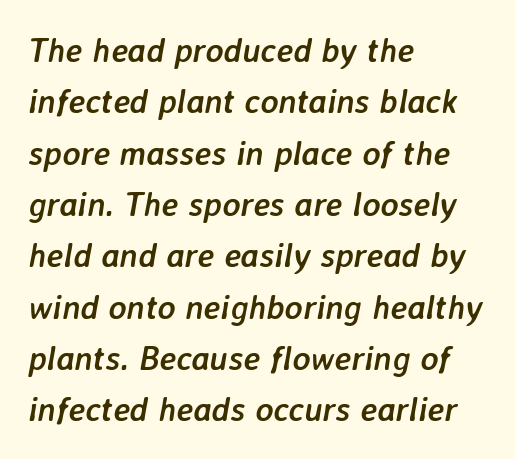
Q: Is the text bold? A: Yes.
Q: Is the text italic (slanted)? A: Yes, it leans right by about 7 degrees.
Q: Is the text underlined? A: No.
Q: How is the paragraph aligned? A: Left-aligned.
Q: Is the spacing between letters normal or unusually wide? A: Normal.
Q: Is the spacing between lines tight, normal or loose? A: Normal.
Q: Width (condensed, normal, or wide)? A: Normal.
Q: Stroke contrast? A: Low.
Q: x-height? A: Medium.
Q: Monospaced? A: No.
